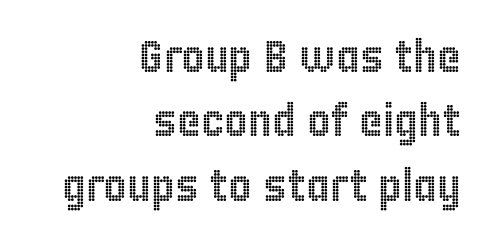
Q: Is the text italic (slanted)? A: No, it is upright.
Q: Is the text underlined? A: No.
Q: How is the paragraph aligned? A: Right-aligned.
Q: Is the spacing between letters normal or unusually wide? A: Normal.
Q: Is the spacing between lines tight, normal or loose? A: Normal.
Q: Width (condensed, normal, or wide)? A: Condensed.
Q: x-height? A: Large.
Q: Monospaced? A: No.
